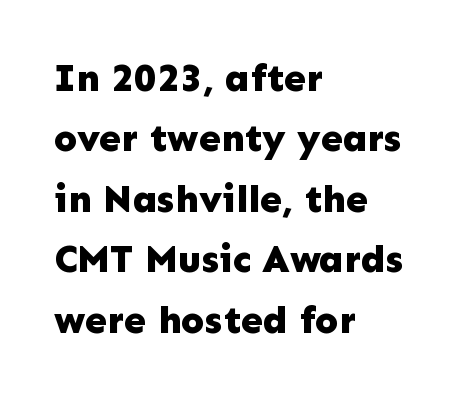
{"serif": "no", "italic": "no", "bold": "yes", "weight": "bold", "width": "normal", "stroke_contrast": "low", "x_height": "medium", "monospaced": "no", "underline": "no", "align": "left", "line_spacing": "normal", "line_spacing_ratio": 1.55, "letter_spacing": "normal", "letter_spacing_em": 0.0, "glyph_px": 39}
